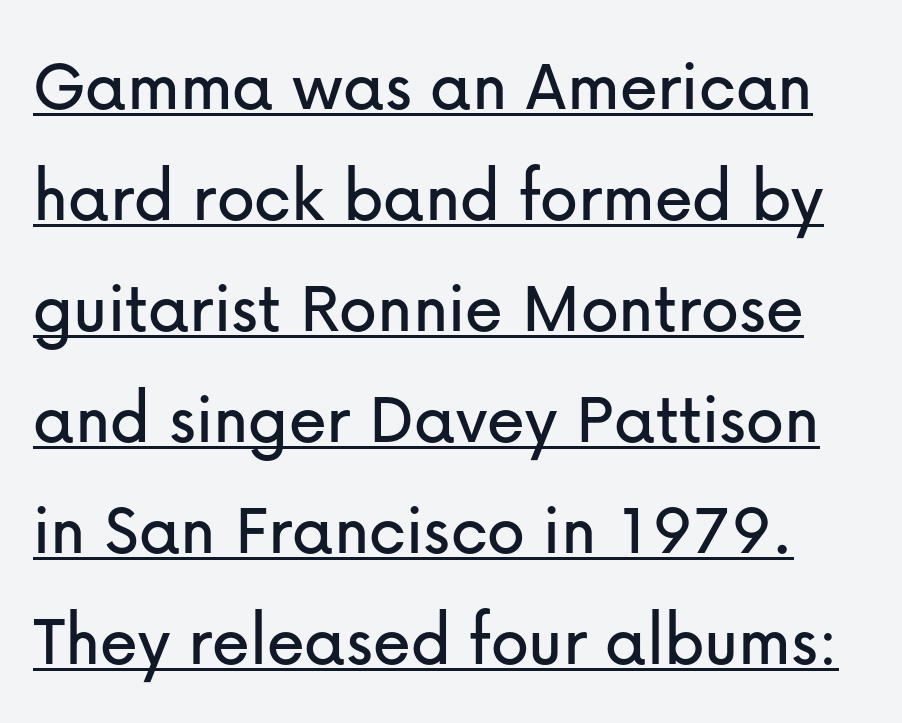
The image shows 76 px sans-serif type, upright; set normal line spacing (1.46x), normal letter spacing, underlined; low stroke contrast and a medium x-height.
